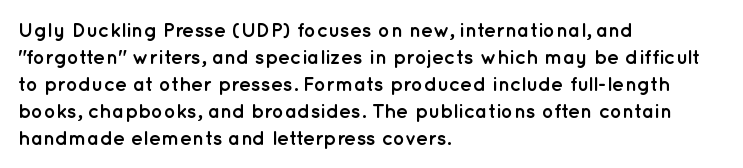
Q: Is the text bold? A: Yes.
Q: Is the text italic (slanted)? A: No, it is upright.
Q: Is the text underlined? A: No.
Q: How is the paragraph aligned? A: Left-aligned.
Q: Is the spacing between letters normal or unusually wide? A: Normal.
Q: Is the spacing between lines tight, normal or loose? A: Normal.
